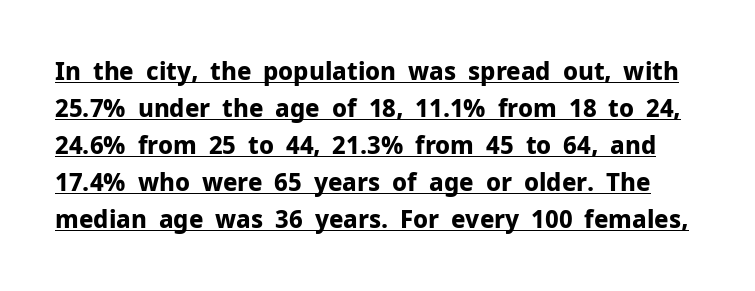
The image shows 24 px bold type, upright; set normal line spacing (1.54x), normal letter spacing, underlined.
